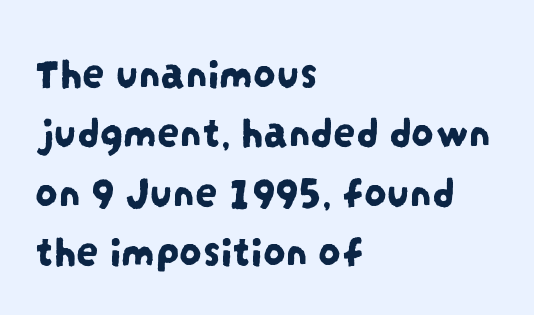
The image shows 45 px condensed sans-serif type; set left-aligned, normal line spacing (1.32x), normal letter spacing, not underlined; low stroke contrast and a large x-height.
